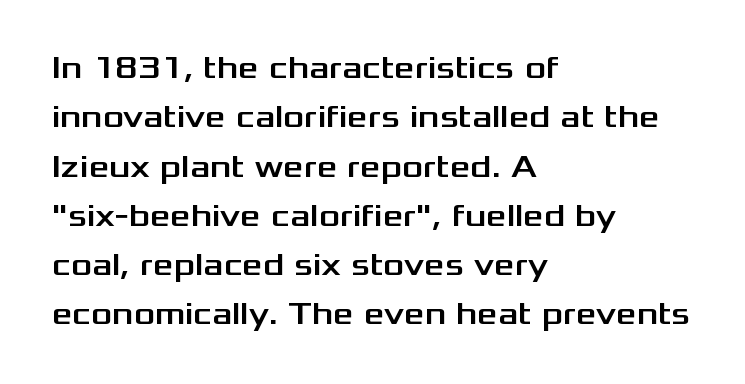
The image shows 32 px wide sans-serif type, upright; set left-aligned, normal line spacing (1.54x), normal letter spacing, not underlined; medium stroke contrast and a medium x-height.
